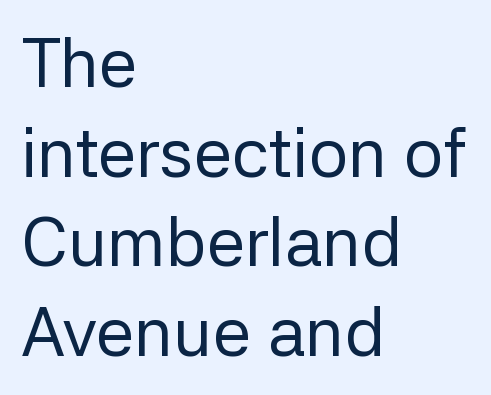
The image shows 69 px regular-weight sans-serif type, upright; set left-aligned, normal line spacing (1.3x), normal letter spacing, not underlined; low stroke contrast and a medium x-height.
